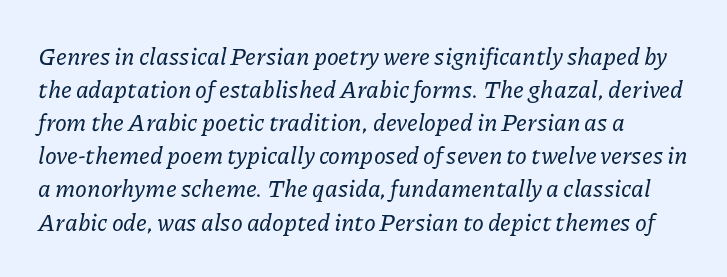
{"italic": "yes", "lean": "right", "slant_degrees": 11, "underline": "no", "line_spacing": "normal", "line_spacing_ratio": 1.38, "letter_spacing": "normal", "letter_spacing_em": 0.0, "glyph_px": 24}
